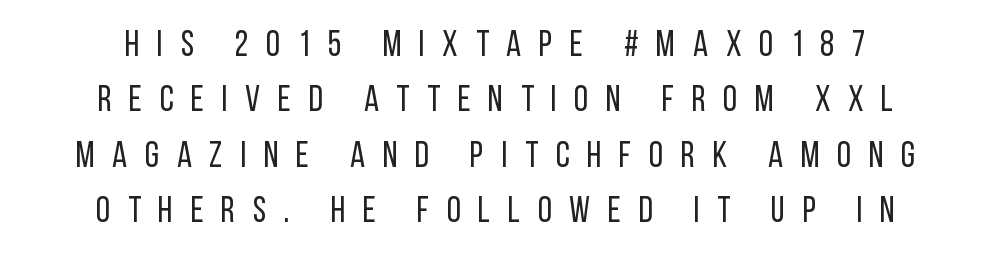
Q: Is the text bold? A: No.
Q: Is the text italic (slanted)? A: No, it is upright.
Q: Is the typeface a serif or a sans-serif typeface? A: Sans-serif.
Q: Is the text underlined? A: No.
Q: Is the spacing between letters normal or unusually wide? A: Unusually wide.
Q: Is the spacing between lines tight, normal or loose? A: Normal.
Q: Width (condensed, normal, or wide)? A: Condensed.
Q: Stroke contrast? A: Low.
Q: x-height? A: Large.
Q: Monospaced? A: No.
